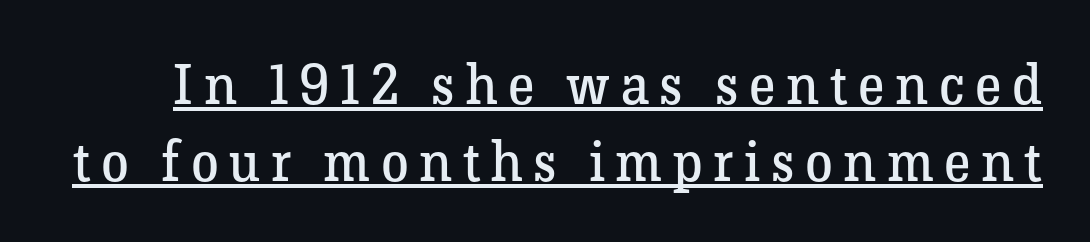
Nope, not italic — everything's standing straight. The rendering shows small feet on the letterforms — a serif design. Do the characters align in a grid? No, the font is proportional. Like a heading marked for emphasis, these lines bear an underscore. Compared with typical paragraphs, the rows here are spaced about the same. Heft: none added — not bold.
